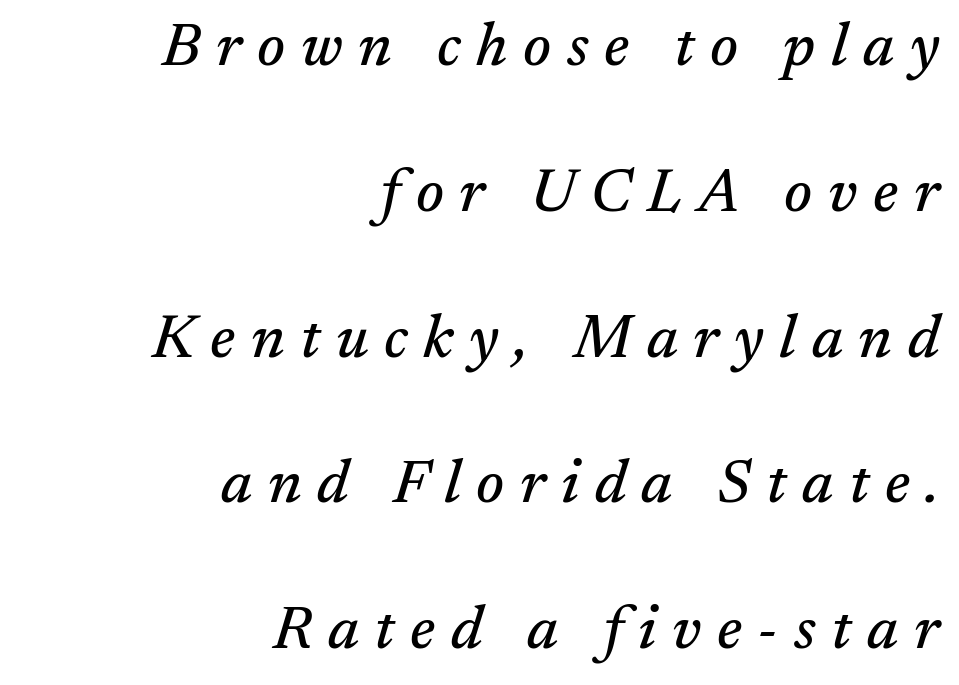
Q: Is the text italic (slanted)? A: Yes, it leans right by about 17 degrees.
Q: Is the typeface a serif or a sans-serif typeface? A: Serif.
Q: Is the text underlined? A: No.
Q: How is the paragraph aligned? A: Right-aligned.
Q: Is the spacing between letters normal or unusually wide? A: Unusually wide.
Q: Is the spacing between lines tight, normal or loose? A: Loose.
Q: Width (condensed, normal, or wide)? A: Normal.
Q: Stroke contrast? A: Medium.
Q: x-height? A: Medium.
Q: Monospaced? A: No.
